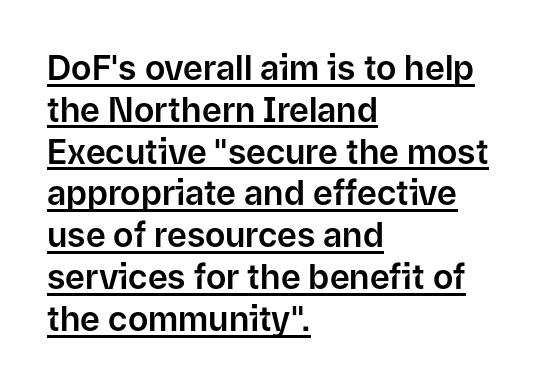
{"serif": "no", "italic": "no", "width": "normal", "stroke_contrast": "low", "x_height": "medium", "monospaced": "no", "underline": "yes", "align": "left", "line_spacing_ratio": 1.23, "letter_spacing": "normal", "letter_spacing_em": 0.0, "glyph_px": 34}
